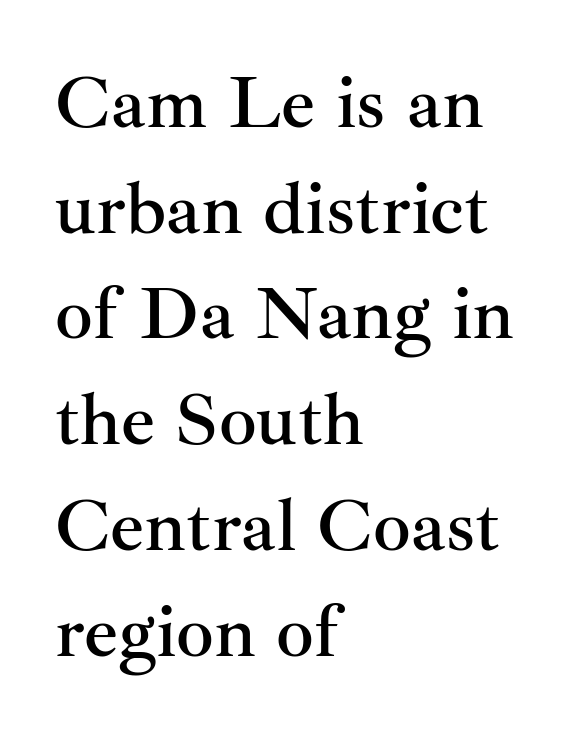
The image shows 75 px serif type, upright; set left-aligned, normal line spacing (1.41x), normal letter spacing, not underlined; medium stroke contrast and a small x-height.
